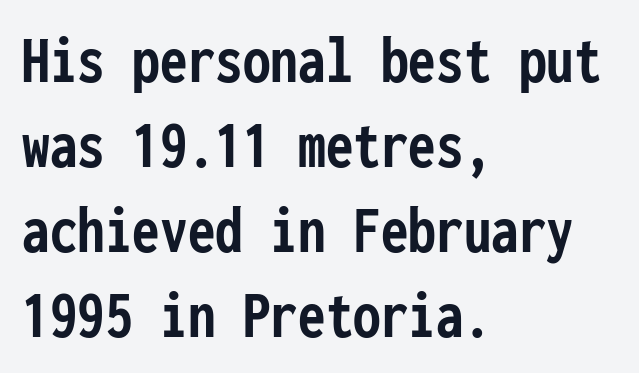
{"serif": "no", "italic": "no", "bold": "yes", "weight": "semibold", "width": "condensed", "stroke_contrast": "low", "x_height": "medium", "monospaced": "yes", "underline": "no", "align": "left", "line_spacing_ratio": 1.23, "letter_spacing": "normal", "letter_spacing_em": 0.0, "glyph_px": 69}
